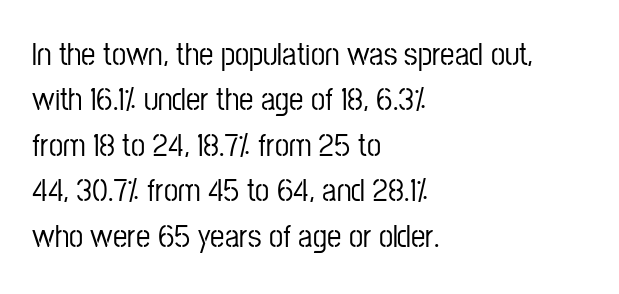
The face used here is proportionally spaced, like ordinary book or web type. Quick note: interline space is typical. This is sans-serif lettering, the kind often seen on screens and signage. Upright lettering throughout. Every row of glyphs begins at an identical x-position on the left.
